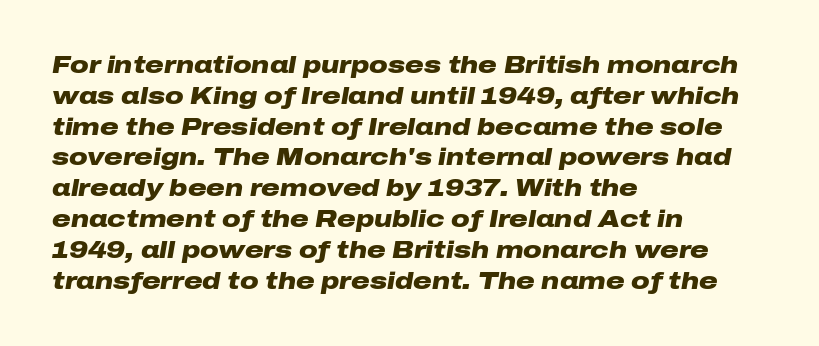
The image shows 23 px bold type, italic (leaning right); set left-aligned, normal line spacing (1.34x), normal letter spacing, not underlined.
